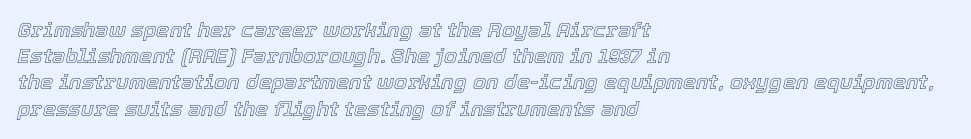
The image shows 21 px text type, italic (leaning right); set left-aligned, normal line spacing (1.25x), normal letter spacing, not underlined.
